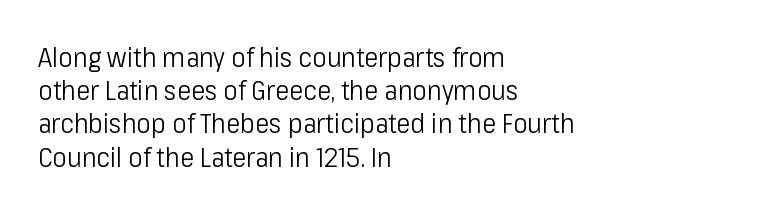
Q: Is the text bold? A: No.
Q: Is the text italic (slanted)? A: No, it is upright.
Q: Is the text underlined? A: No.
Q: How is the paragraph aligned? A: Left-aligned.
Q: Is the spacing between letters normal or unusually wide? A: Normal.
